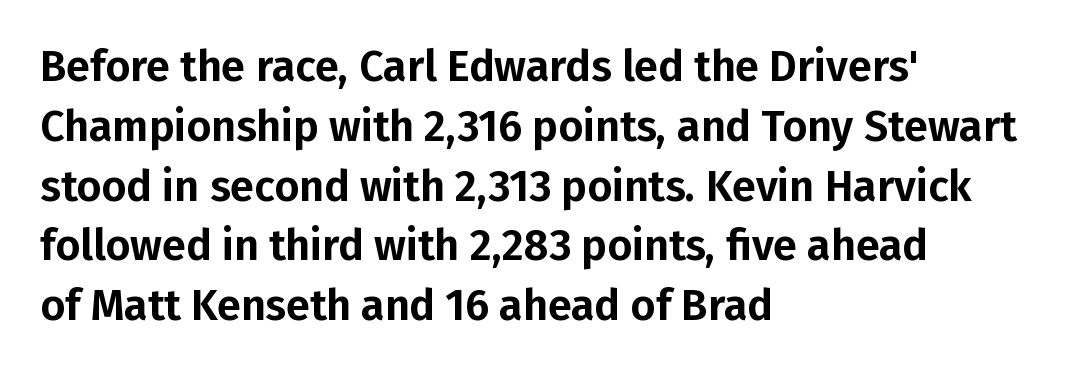
The image shows 43 px sans-serif type, upright; set left-aligned, normal line spacing (1.39x), normal letter spacing, not underlined; low stroke contrast and a medium x-height.
